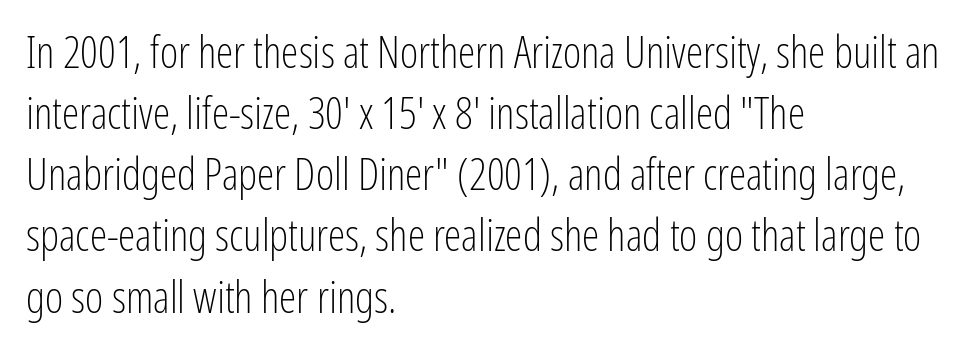
The image shows 44 px light, condensed sans-serif type, upright; set left-aligned, normal line spacing (1.39x), normal letter spacing, not underlined; low stroke contrast and a medium x-height.
